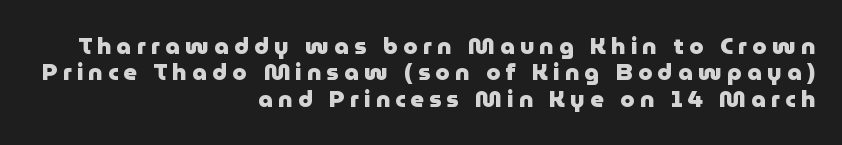
The image shows 23 px bold type, upright; set right-aligned, tight line spacing (1.15x), unusually wide letter spacing (+0.23 em), not underlined.
